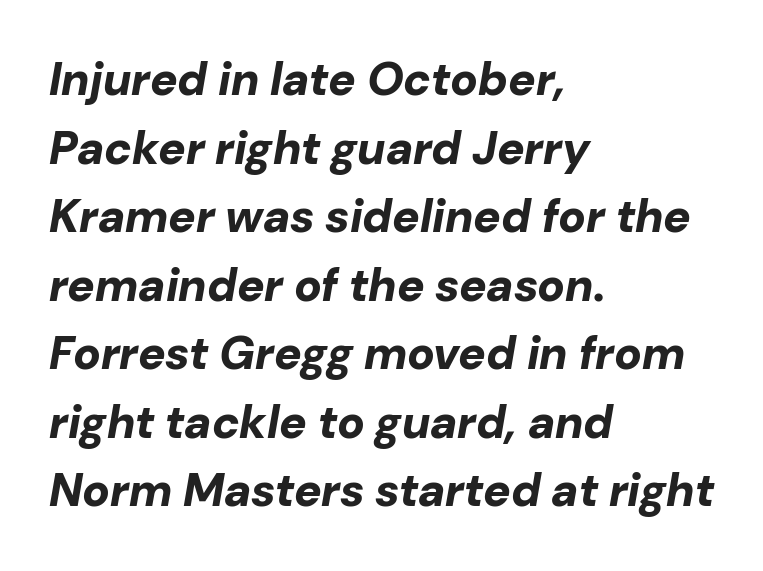
Weight: bold. Notice how the passage keeps a crisp vertical edge on the left only. Honestly, the row spacing looks completely unremarkable. The gaps between neighbouring characters are ordinary and unremarkable.
